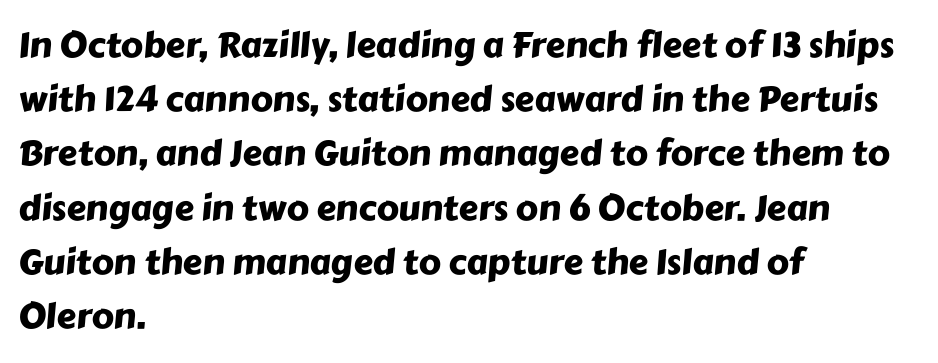
Q: Is the typeface a serif or a sans-serif typeface? A: Sans-serif.
Q: Is the text underlined? A: No.
Q: How is the paragraph aligned? A: Left-aligned.
Q: Is the spacing between letters normal or unusually wide? A: Normal.
Q: Is the spacing between lines tight, normal or loose? A: Normal.
Q: Width (condensed, normal, or wide)? A: Normal.
Q: Stroke contrast? A: Low.
Q: x-height? A: Medium.
Q: Monospaced? A: No.
